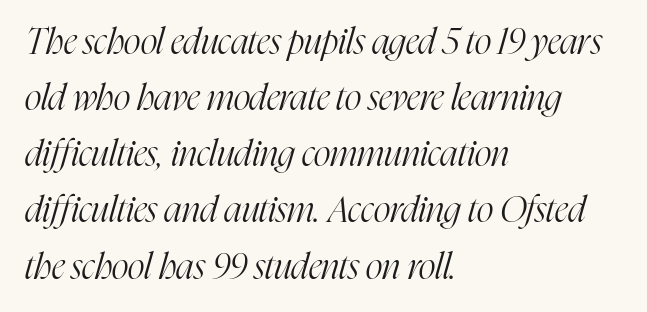
The face used here is proportionally spaced, like ordinary book or web type. The passage shown is typeset with a serif family. Characters follow at the spacing the type designer built in. Horizontal alignment here is leftward, the default for most running prose.
